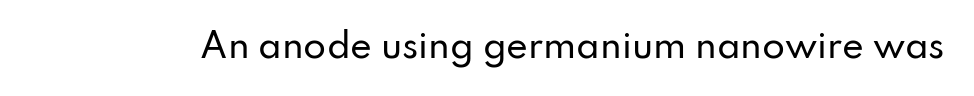
{"serif": "no", "italic": "no", "width": "normal", "stroke_contrast": "low", "x_height": "small", "monospaced": "no", "underline": "no", "letter_spacing": "normal", "letter_spacing_em": 0.0, "glyph_px": 33}
